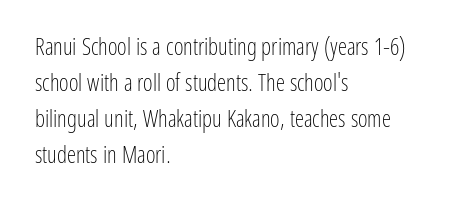
Nothing unusual about the tracking: characters are spaced as the font intends. The typesetter chose a ragged-right arrangement here. Vertical strokes here are truly vertical. In terms of leading, this rendering sits right in the middle.
